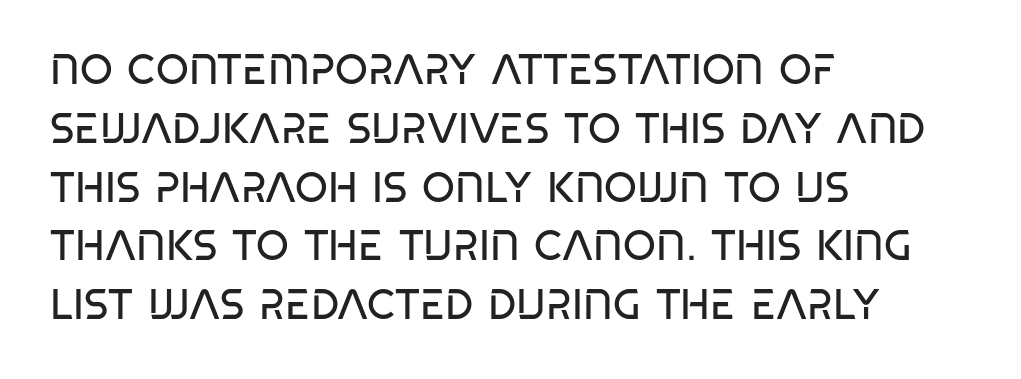
{"serif": "no", "bold": "no", "weight": "regular", "width": "condensed", "stroke_contrast": "low", "x_height": "large", "monospaced": "no", "underline": "no", "align": "left", "line_spacing": "normal", "line_spacing_ratio": 1.4, "letter_spacing": "normal", "letter_spacing_em": 0.0, "glyph_px": 42}
